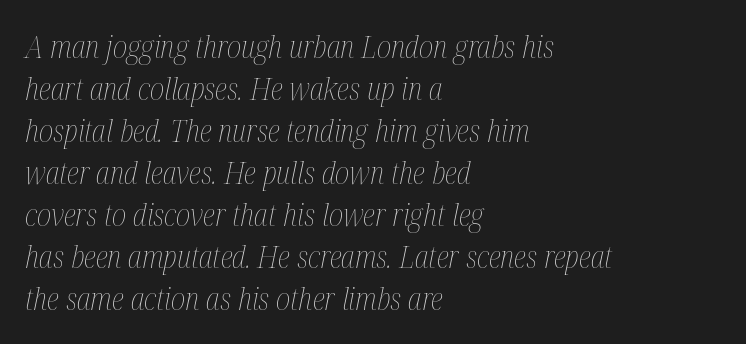
Looking at the ascenders, they clearly lean. You could not count columns in this text — the font is proportionally spaced. The gaps between neighbouring characters are ordinary and unremarkable. The space directly below the letters is spotless. A classic flush-left, rag-right setting is used for this passage.
